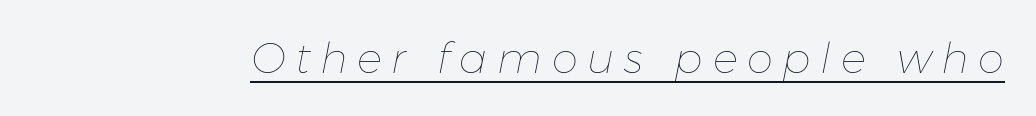
These lines are rendered in a variable-pitch font. Italic? Definitely — the glyphs are oblique. Descenders here cross a horizontal rule under the line. In terms of letterspacing, this is a distinctly airy, spread setting. No extra ink here — the face is not bold.
